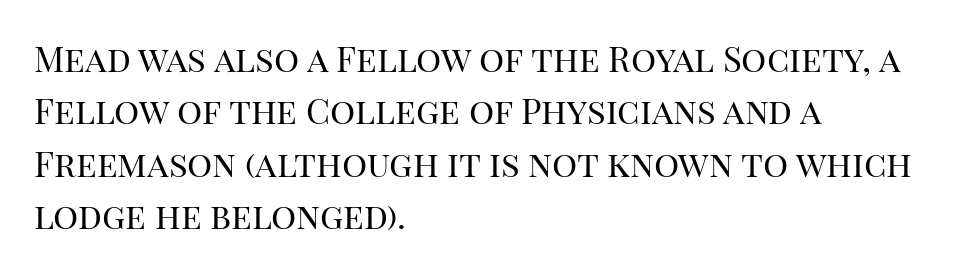
Q: Is the text bold? A: No.
Q: Is the text italic (slanted)? A: No, it is upright.
Q: Is the typeface a serif or a sans-serif typeface? A: Serif.
Q: Is the text underlined? A: No.
Q: How is the paragraph aligned? A: Left-aligned.
Q: Is the spacing between letters normal or unusually wide? A: Normal.
Q: Is the spacing between lines tight, normal or loose? A: Normal.
Q: Width (condensed, normal, or wide)? A: Normal.
Q: Stroke contrast? A: High.
Q: x-height? A: Large.
Q: Monospaced? A: No.
